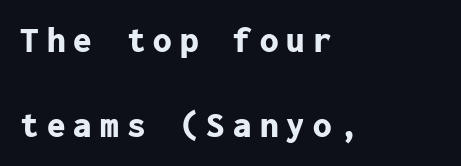
The text block is weighted toward the left margin, trailing off unevenly rightward. Compared with typical paragraphs, the rows here are farther apart. The face used here is monospaced, like something from a code editor. The face used here is rendered with a markedly widened letterfit.
